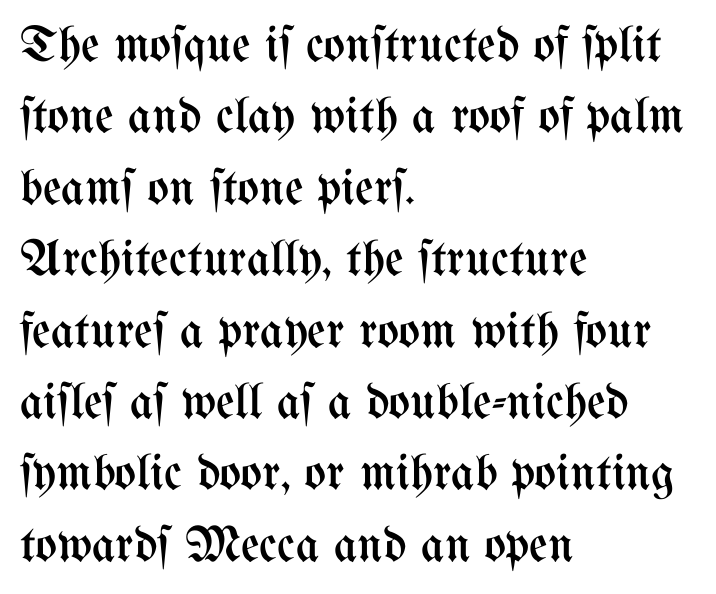
Q: Is the text bold? A: No.
Q: Is the text italic (slanted)? A: No, it is upright.
Q: Is the text underlined? A: No.
Q: How is the paragraph aligned? A: Left-aligned.
Q: Is the spacing between letters normal or unusually wide? A: Normal.
Q: Is the spacing between lines tight, normal or loose? A: Normal.
Q: Width (condensed, normal, or wide)? A: Condensed.
Q: Stroke contrast? A: Medium.
Q: x-height? A: Medium.
Q: Monospaced? A: No.
